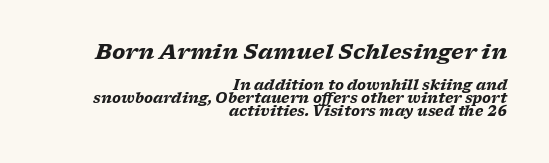
Q: Is the text bold? A: Yes.
Q: Is the text italic (slanted)? A: Yes, it leans right by about 17 degrees.
Q: Is the text underlined? A: No.
Q: How is the paragraph aligned? A: Right-aligned.
Q: Is the spacing between letters normal or unusually wide? A: Normal.
Q: Is the spacing between lines tight, normal or loose? A: Tight.
Q: Which block of text is set in a larger size, the first (top) or the second (bottom)? A: The first (top) one.
